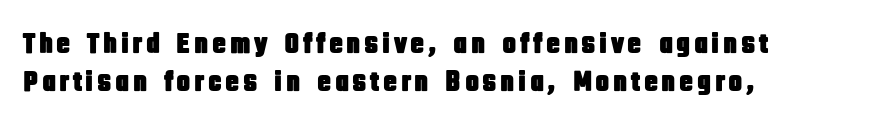
The image shows 29 px condensed sans-serif type, upright; set left-aligned, normal line spacing (1.31x), not underlined; low stroke contrast and a large x-height.
